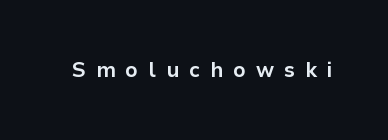
{"italic": "no", "bold": "yes", "underline": "no", "letter_spacing": "wide", "letter_spacing_em": 0.48, "glyph_px": 21}
